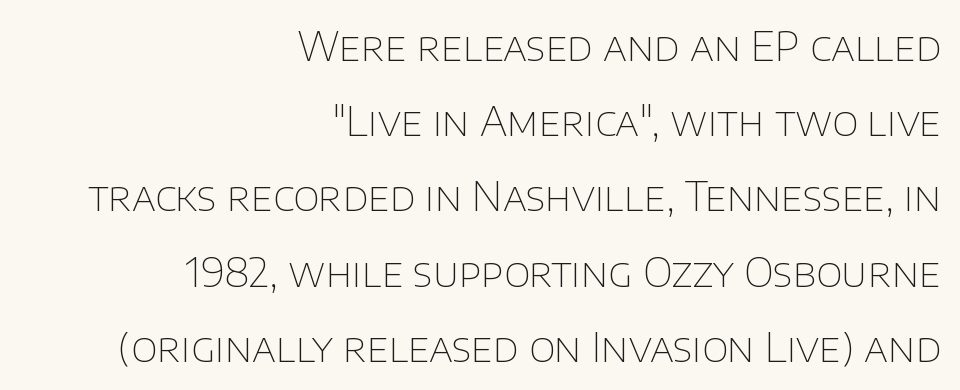
Default kerning and tracking; the words read as compact shapes. Descenders hang freely into open space. The font's upright variant was chosen for this text. The letters advance in unequal steps, a hallmark of proportional type.
